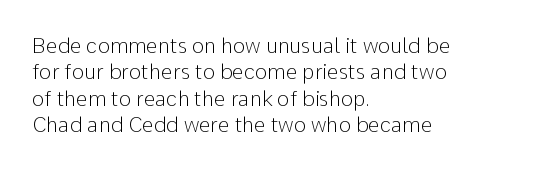
The rendering uses a moderate line-height, typical for paragraphs. Only glyphs here, with clear space below each row. The passage is arranged the way most books set body copy — flush left. Spacing between characters is what you'd get straight out of the box.
